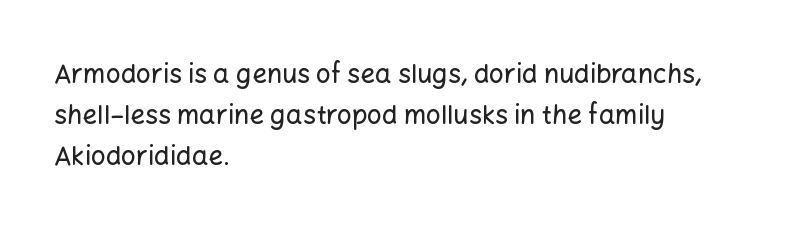
{"italic": "no", "underline": "no", "align": "left", "line_spacing": "normal", "line_spacing_ratio": 1.57, "letter_spacing": "normal", "letter_spacing_em": 0.0, "glyph_px": 26}
